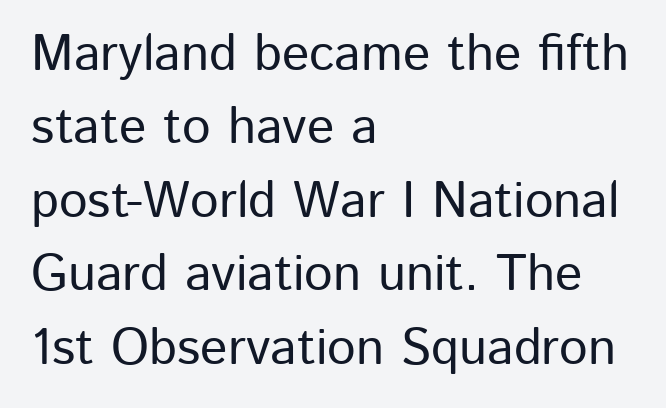
The image shows 51 px sans-serif type, upright; set left-aligned, normal line spacing (1.44x), normal letter spacing, not underlined; low stroke contrast and a medium x-height.
